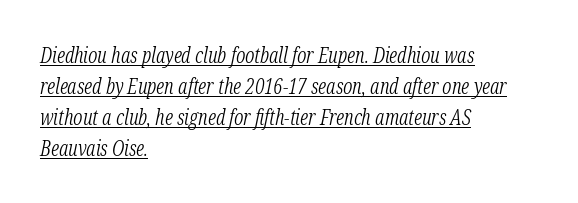
The image shows 21 px text type, italic (leaning right); set left-aligned, normal line spacing (1.47x), normal letter spacing, underlined.
